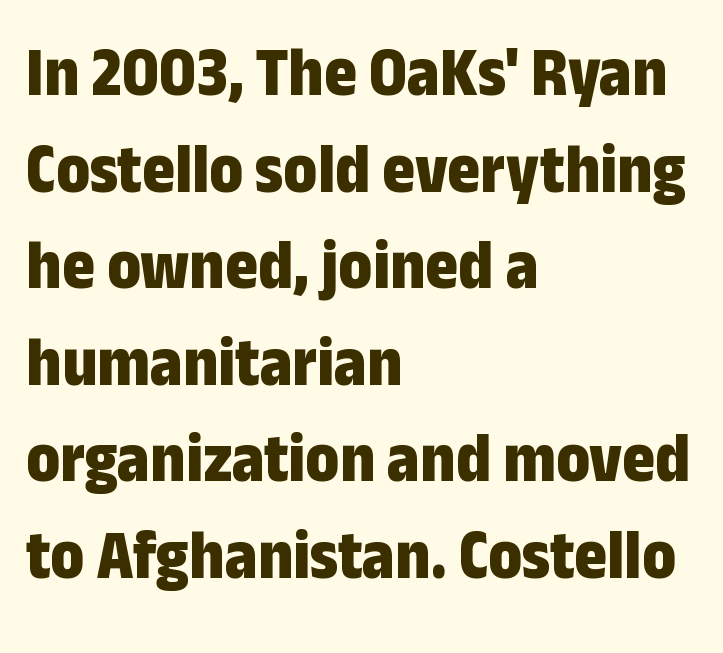
The image shows 70 px bold, condensed sans-serif type, upright; set left-aligned, normal line spacing (1.38x), normal letter spacing, not underlined; low stroke contrast and a medium x-height.
